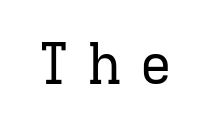
Q: Is the text bold? A: No.
Q: Is the text italic (slanted)? A: No, it is upright.
Q: Is the typeface a serif or a sans-serif typeface? A: Serif.
Q: Is the text underlined? A: No.
Q: Is the spacing between letters normal or unusually wide? A: Unusually wide.
Q: Width (condensed, normal, or wide)? A: Normal.
Q: Stroke contrast? A: Low.
Q: x-height? A: Medium.
Q: Monospaced? A: Yes.
